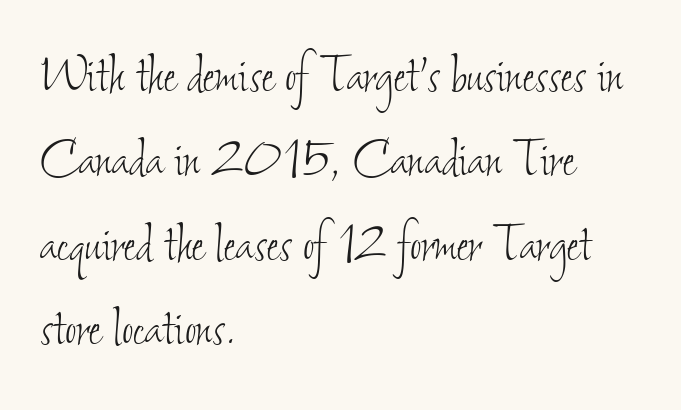
Q: Is the text bold? A: No.
Q: Is the text underlined? A: No.
Q: How is the paragraph aligned? A: Left-aligned.
Q: Is the spacing between letters normal or unusually wide? A: Normal.
Q: Is the spacing between lines tight, normal or loose? A: Normal.
Q: Width (condensed, normal, or wide)? A: Condensed.
Q: Stroke contrast? A: Low.
Q: x-height? A: Small.
Q: Monospaced? A: No.
